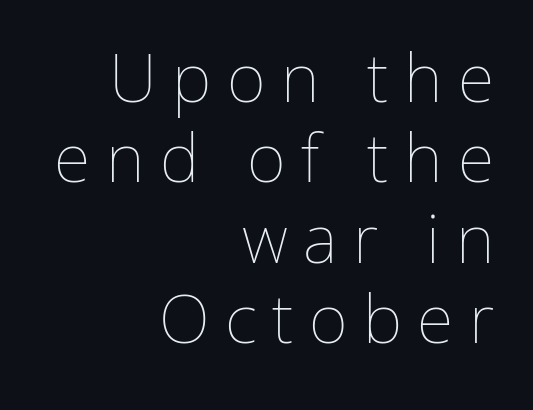
Q: Is the text bold? A: No.
Q: Is the text italic (slanted)? A: No, it is upright.
Q: Is the text underlined? A: No.
Q: How is the paragraph aligned? A: Right-aligned.
Q: Is the spacing between letters normal or unusually wide? A: Unusually wide.
Q: Width (condensed, normal, or wide)? A: Normal.
Q: Stroke contrast? A: Low.
Q: x-height? A: Medium.
Q: Monospaced? A: No.
